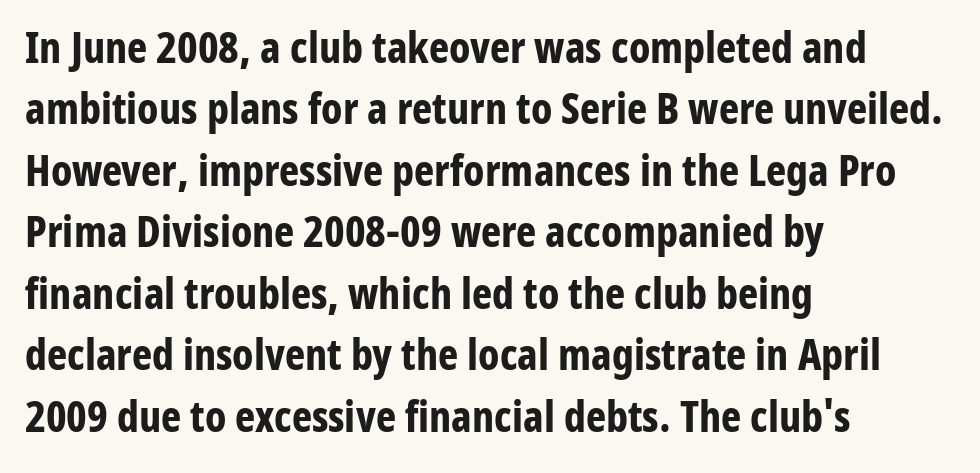
{"serif": "no", "italic": "no", "bold": "yes", "weight": "bold", "width": "condensed", "stroke_contrast": "low", "x_height": "medium", "monospaced": "no", "underline": "no", "align": "left", "line_spacing": "normal", "line_spacing_ratio": 1.43, "letter_spacing": "normal", "letter_spacing_em": 0.0, "glyph_px": 43}
